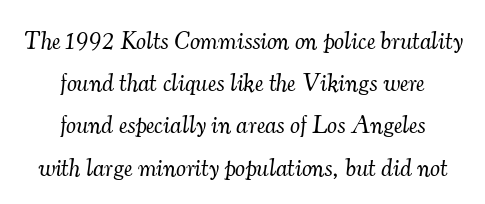
{"italic": "yes", "lean": "right", "slant_degrees": 7, "bold": "no", "underline": "no", "align": "center", "line_spacing": "normal", "line_spacing_ratio": 1.69, "letter_spacing": "normal", "letter_spacing_em": 0.0, "glyph_px": 25}
